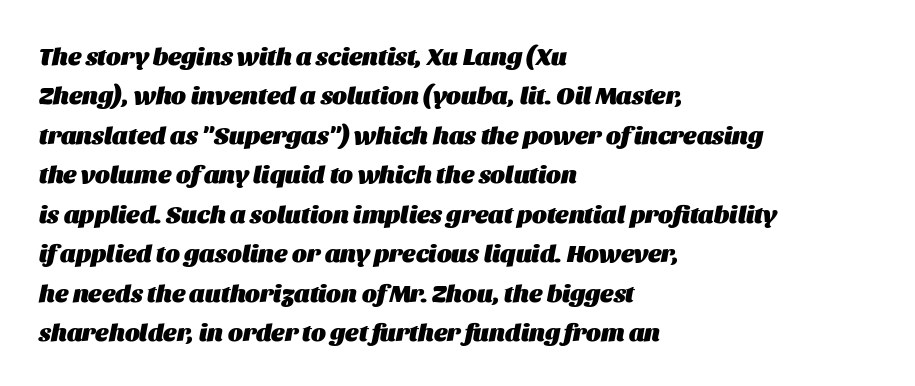
The image shows 25 px bold type, italic (leaning right); set left-aligned, normal line spacing (1.58x), normal letter spacing, not underlined.
